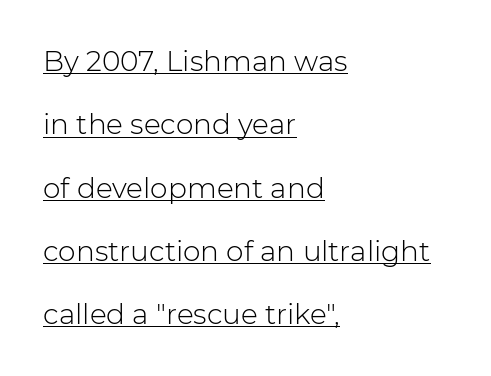
The image shows 28 px light sans-serif type, upright; set left-aligned, loose line spacing (2.26x), normal letter spacing, underlined; low stroke contrast and a medium x-height.
